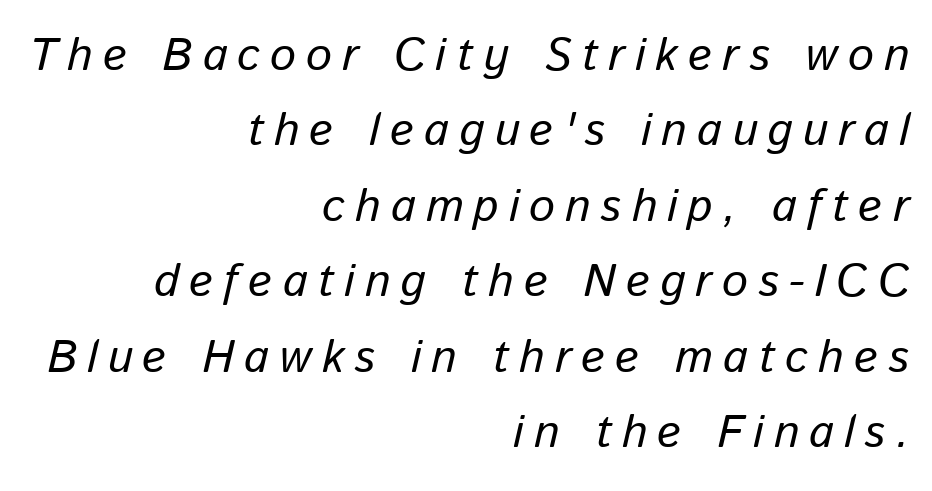
{"italic": "yes", "lean": "right", "slant_degrees": 13, "bold": "no", "weight": "regular", "width": "normal", "stroke_contrast": "low", "x_height": "medium", "monospaced": "no", "underline": "no", "align": "right", "line_spacing": "normal", "line_spacing_ratio": 1.64, "letter_spacing": "wide", "letter_spacing_em": 0.22, "glyph_px": 46}
